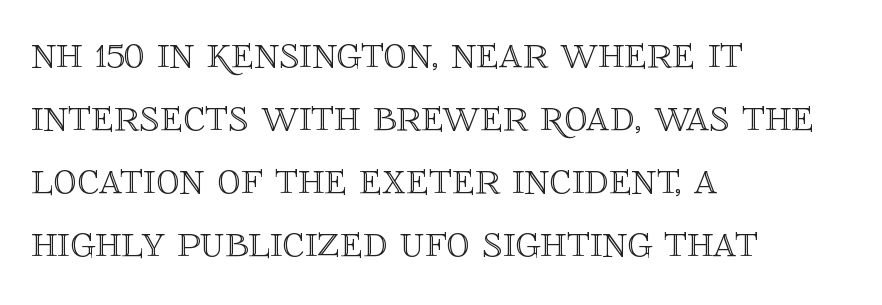
The image shows 47 px text type, upright; set left-aligned, normal line spacing (1.34x), normal letter spacing, not underlined; a large x-height.
